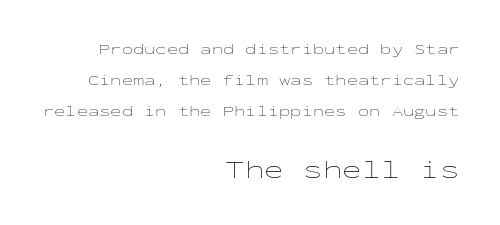
A typesetter would call this zero additional tracking. Reading down the column, the eye jumps a long way to each next line. The space beneath each line is pristine and unruled. The lines in this sample share a right terminus and differ only in where they begin. A typesetter would mark this as roman, not italic. Small over large — that's the arrangement of the two blocks here.
